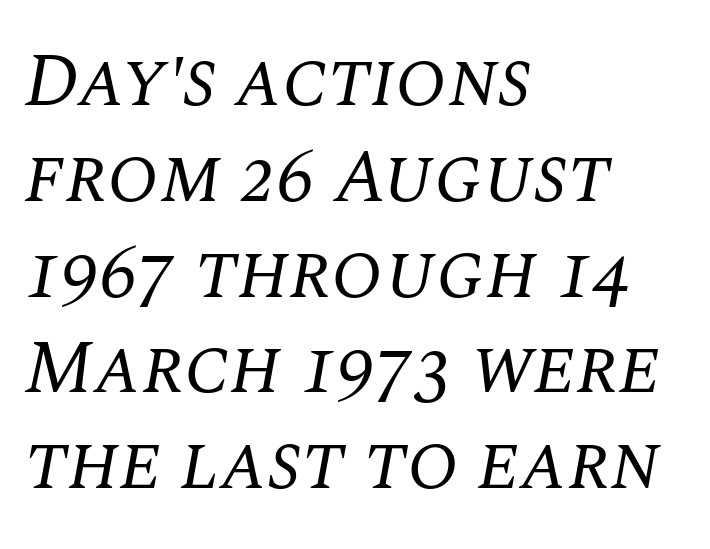
The image shows 76 px regular-weight serif type, italic (leaning right); set left-aligned, normal line spacing (1.26x), normal letter spacing, not underlined; medium stroke contrast and a large x-height.
